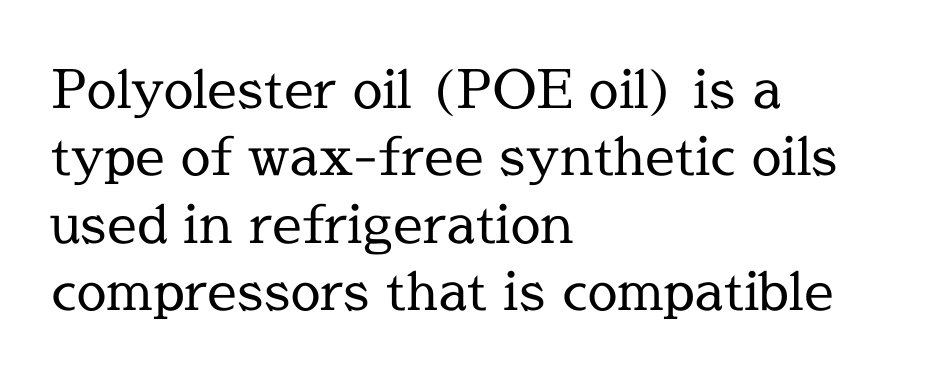
Q: Is the text bold? A: No.
Q: Is the text italic (slanted)? A: No, it is upright.
Q: Is the typeface a serif or a sans-serif typeface? A: Serif.
Q: Is the text underlined? A: No.
Q: How is the paragraph aligned? A: Left-aligned.
Q: Is the spacing between letters normal or unusually wide? A: Normal.
Q: Is the spacing between lines tight, normal or loose? A: Normal.
Q: Width (condensed, normal, or wide)? A: Normal.
Q: x-height? A: Medium.
Q: Monospaced? A: No.
